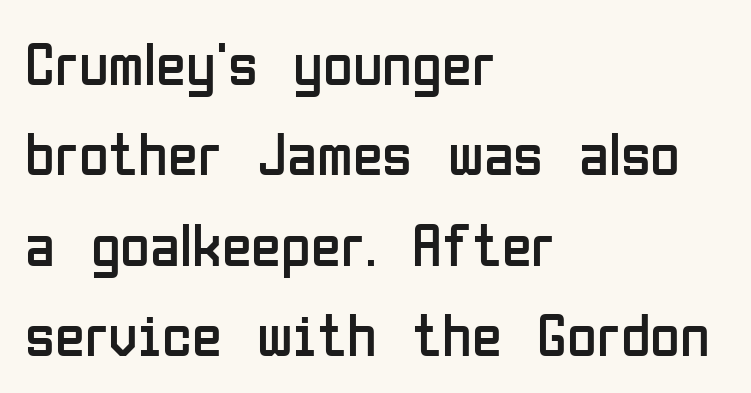
The image shows 61 px regular-weight, condensed sans-serif type, upright; set left-aligned, normal line spacing (1.48x), normal letter spacing, not underlined; low stroke contrast and a medium x-height.
